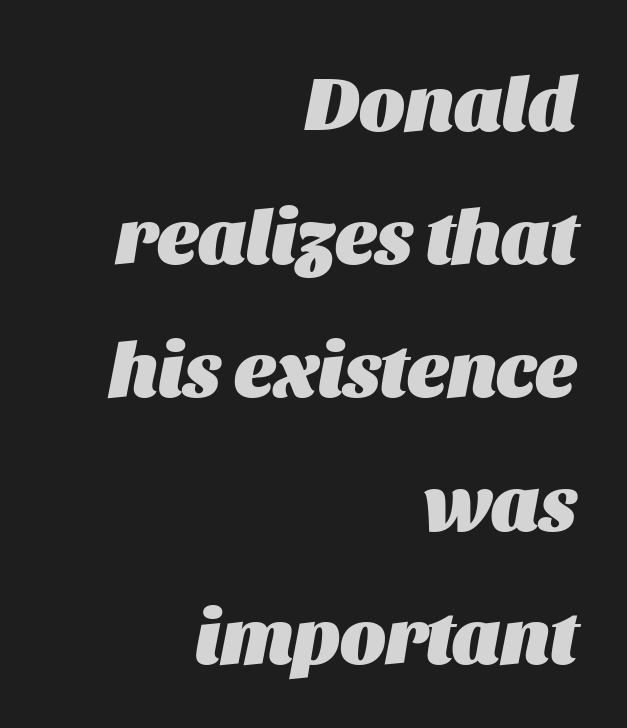
Compared with a flush-left layout, this one pins lines to the opposite, right side. The passage shown is emphatically bold. In terms of posture, this sample is oblique. Think of a printed novel: that variable character pitch is what you see here. Each row of text sits above clean, open space. A typesetter would call this zero additional tracking.
